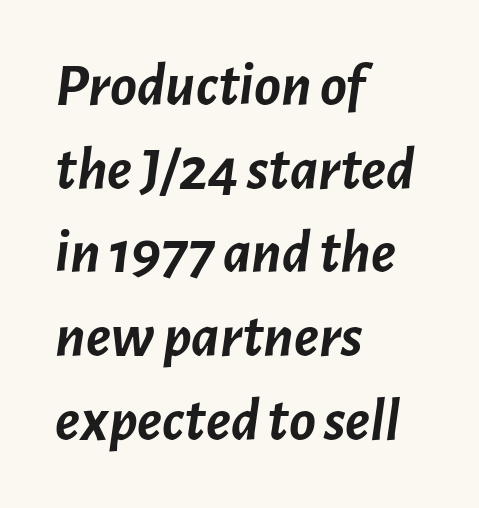
Q: Is the text bold? A: Yes.
Q: Is the text italic (slanted)? A: Yes, it leans right by about 7 degrees.
Q: Is the text underlined? A: No.
Q: How is the paragraph aligned? A: Left-aligned.
Q: Is the spacing between letters normal or unusually wide? A: Normal.
Q: Is the spacing between lines tight, normal or loose? A: Normal.
Q: Width (condensed, normal, or wide)? A: Normal.
Q: Stroke contrast? A: Low.
Q: x-height? A: Medium.
Q: Monospaced? A: No.
